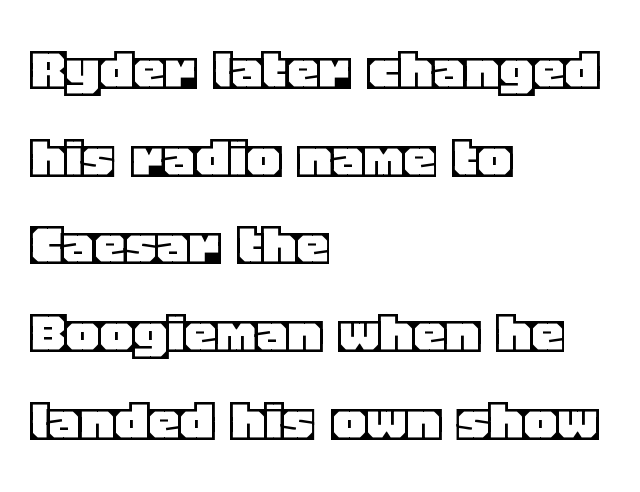
In terms of posture, this sample is upright. This rendering uses left alignment, leaving the right contour irregular. Each new line begins a customary step beneath the previous one. The horizontal fit of the characters is conventional and even. Underlining? Definitely not there.
